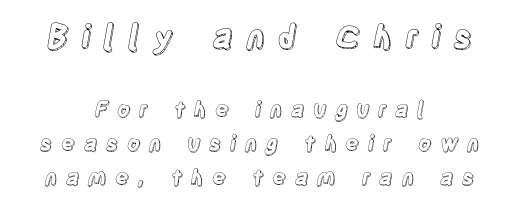
The image shows 32 px condensed type; set centered, normal line spacing (1.63x), unusually wide letter spacing (+0.39 em), not underlined; the first (top) block is 1.52x larger; a large x-height.
